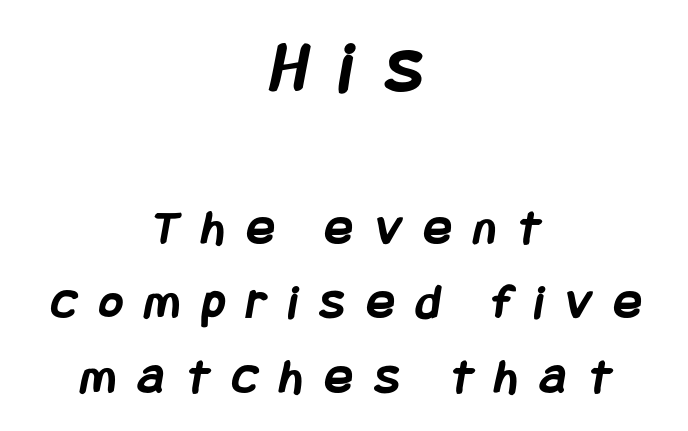
Display-style spreading of the glyphs; the letterfit is very open. Classification — sans serif. Typesetter's note — upper block bumped up in size, lower block left smaller. In terms of leading, this rendering sits right in the middle.
